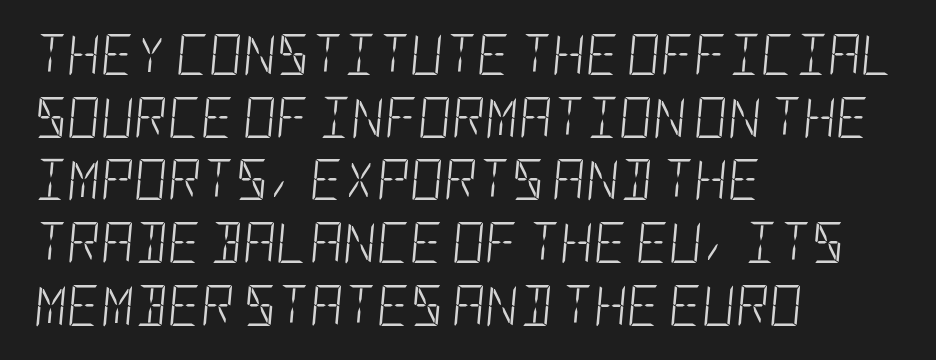
Is the stroke heavy? The answer is a plain regular-or-lighter. Leading: standard. In terms of letterspacing, this is plain default setting. Horizontal alignment here is leftward, the default for most running prose. In terms of posture, this sample is oblique. Type without underlining.
